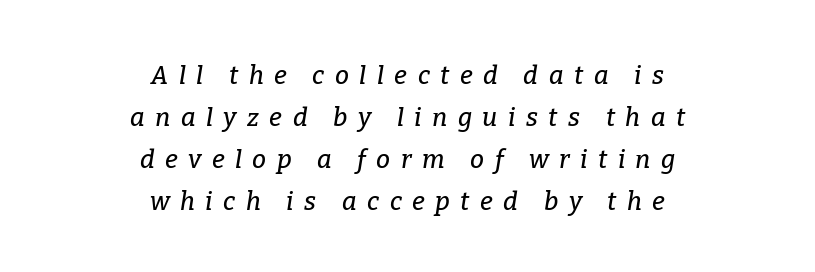
The image shows 25 px text type, italic (leaning right); set centered, normal line spacing (1.68x), unusually wide letter spacing (+0.42 em), not underlined.
